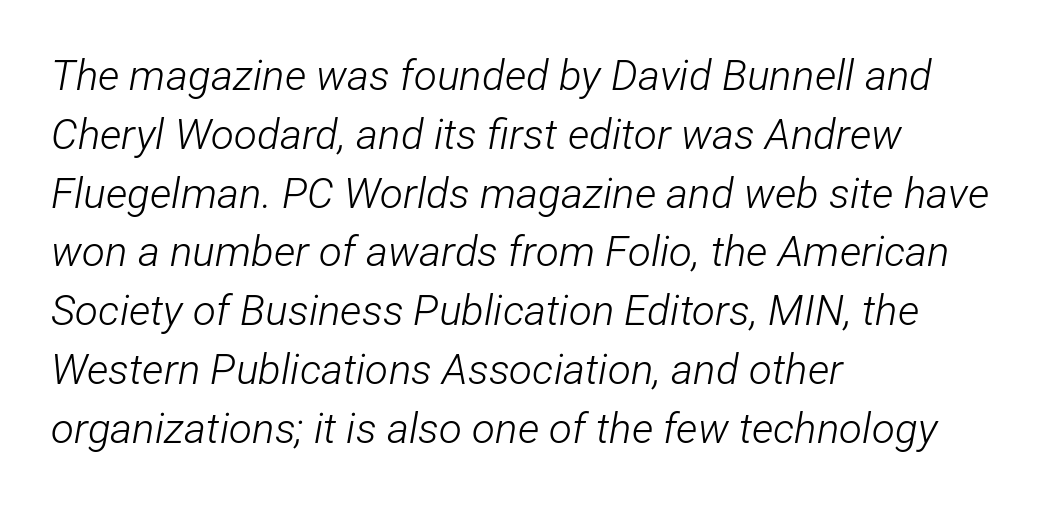
{"italic": "yes", "lean": "right", "slant_degrees": 12, "bold": "no", "weight": "light", "width": "condensed", "stroke_contrast": "low", "x_height": "medium", "monospaced": "no", "underline": "no", "align": "left", "line_spacing": "normal", "line_spacing_ratio": 1.4, "letter_spacing": "normal", "letter_spacing_em": 0.0, "glyph_px": 42}
